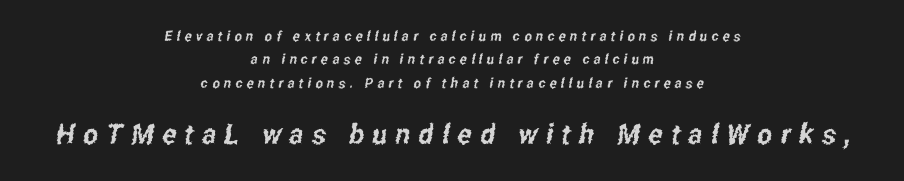
{"serif": "no", "width": "condensed", "stroke_contrast": "low", "x_height": "medium", "monospaced": "no", "underline": "no", "align": "center", "line_spacing": "normal", "line_spacing_ratio": 1.67, "letter_spacing": "wide", "letter_spacing_em": 0.3, "larger_block": "second", "size_ratio": 2.0, "glyph_px": 28}
